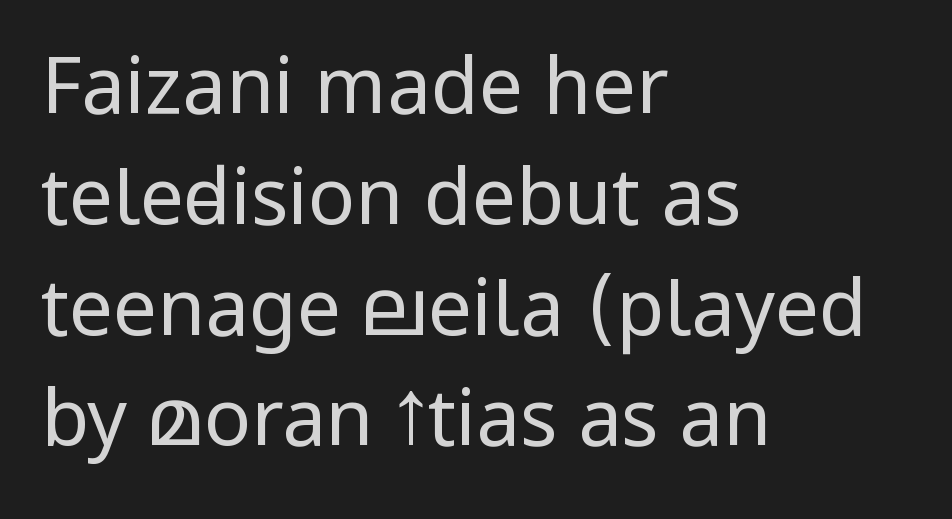
The image shows 78 px regular-weight, condensed sans-serif type, upright; set left-aligned, normal line spacing (1.42x), normal letter spacing, not underlined; low stroke contrast and a large x-height.
